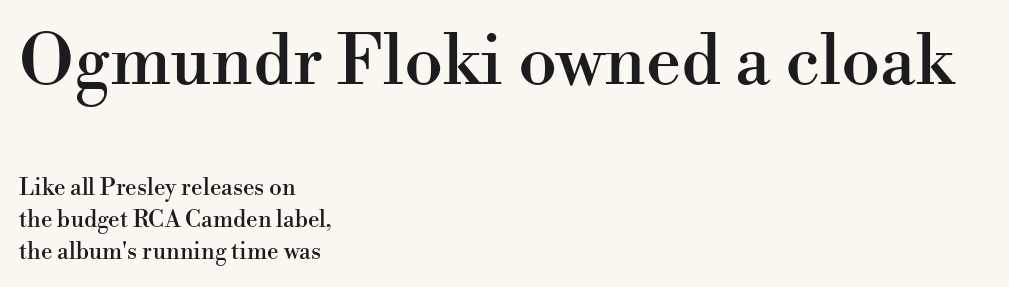
{"serif": "yes", "italic": "no", "width": "normal", "stroke_contrast": "high", "x_height": "small", "monospaced": "no", "underline": "no", "align": "left", "line_spacing": "normal", "line_spacing_ratio": 1.4, "letter_spacing": "normal", "letter_spacing_em": 0.0, "larger_block": "first", "size_ratio": 3.04, "glyph_px": 70}
